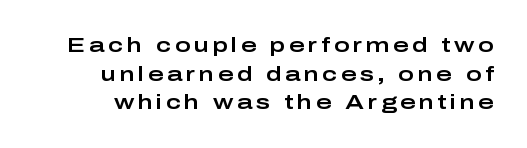
Q: Is the text italic (slanted)? A: No, it is upright.
Q: Is the text underlined? A: No.
Q: Is the spacing between lines tight, normal or loose? A: Normal.
